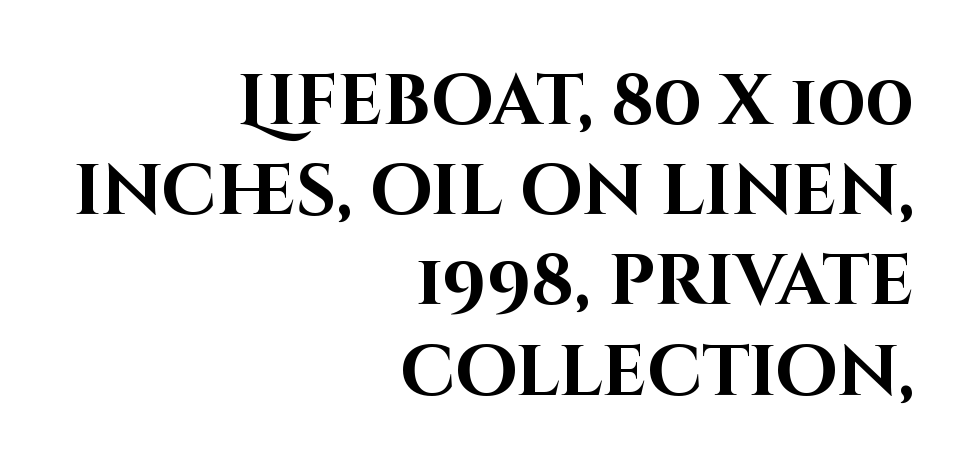
The image shows 71 px bold sans-serif type, upright; set right-aligned, normal line spacing (1.27x), normal letter spacing, not underlined; high stroke contrast and a large x-height.
